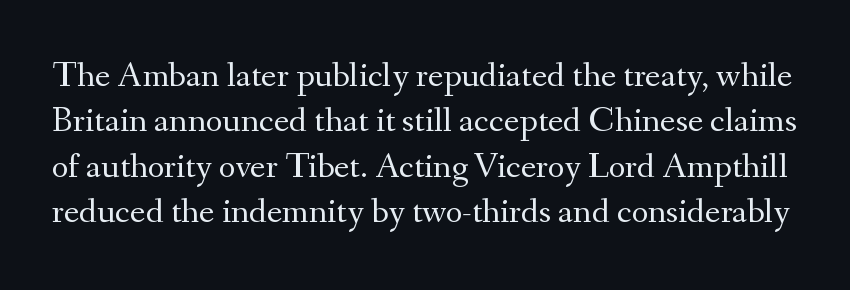
{"serif": "yes", "italic": "no", "bold": "no", "weight": "regular", "width": "normal", "stroke_contrast": "medium", "x_height": "small", "monospaced": "no", "underline": "no", "line_spacing": "normal", "line_spacing_ratio": 1.26, "letter_spacing": "normal", "letter_spacing_em": 0.0, "glyph_px": 36}
